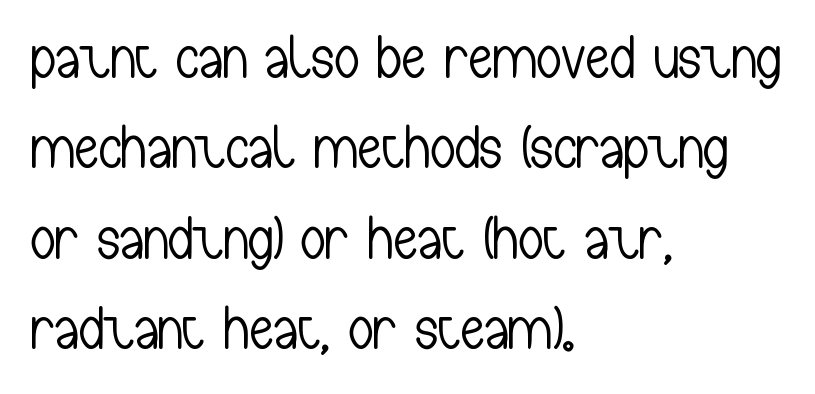
Q: Is the text bold? A: No.
Q: Is the text italic (slanted)? A: No, it is upright.
Q: Is the typeface a serif or a sans-serif typeface? A: Sans-serif.
Q: Is the text underlined? A: No.
Q: How is the paragraph aligned? A: Left-aligned.
Q: Is the spacing between letters normal or unusually wide? A: Normal.
Q: Is the spacing between lines tight, normal or loose? A: Normal.
Q: Width (condensed, normal, or wide)? A: Condensed.
Q: Stroke contrast? A: Low.
Q: x-height? A: Medium.
Q: Monospaced? A: No.
